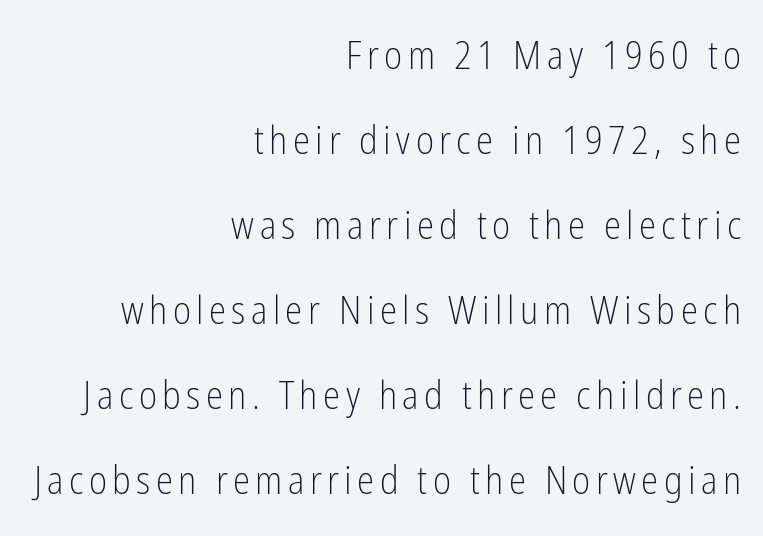
Q: Is the text bold? A: No.
Q: Is the text italic (slanted)? A: No, it is upright.
Q: Is the typeface a serif or a sans-serif typeface? A: Sans-serif.
Q: Is the text underlined? A: No.
Q: How is the paragraph aligned? A: Right-aligned.
Q: Is the spacing between lines tight, normal or loose? A: Loose.
Q: Width (condensed, normal, or wide)? A: Condensed.
Q: Stroke contrast? A: Low.
Q: x-height? A: Medium.
Q: Monospaced? A: No.
